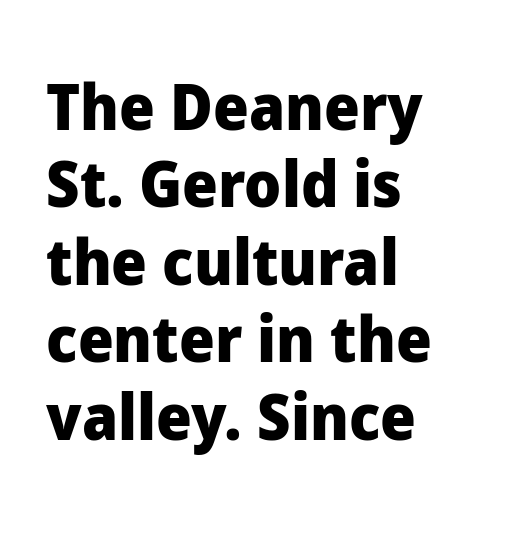
{"serif": "no", "italic": "no", "bold": "yes", "weight": "heavy", "width": "normal", "stroke_contrast": "low", "x_height": "medium", "monospaced": "no", "underline": "no", "align": "left", "line_spacing_ratio": 1.23, "letter_spacing": "normal", "letter_spacing_em": 0.0, "glyph_px": 63}
